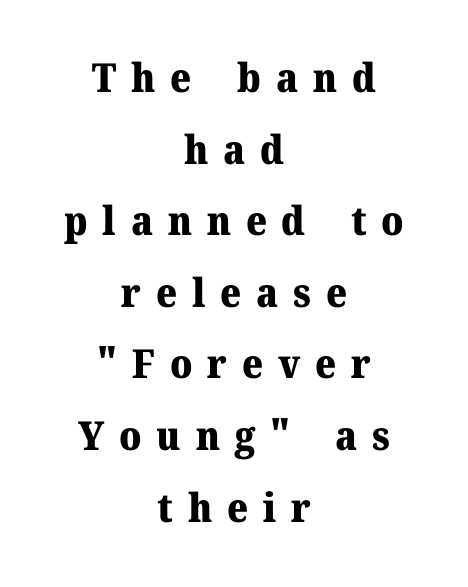
{"serif": "yes", "italic": "no", "bold": "yes", "weight": "heavy", "width": "normal", "stroke_contrast": "medium", "x_height": "medium", "monospaced": "no", "underline": "no", "align": "center", "line_spacing_ratio": 1.79, "letter_spacing": "wide", "letter_spacing_em": 0.37, "glyph_px": 40}
